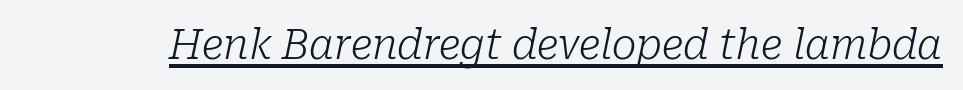
The image shows 41 px light serif type, italic (leaning right); set normal letter spacing, underlined; low stroke contrast and a medium x-height.
